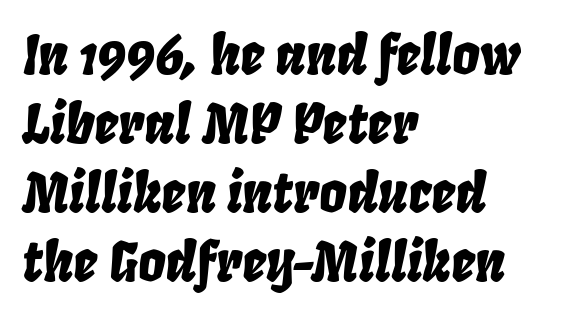
It's the slanting kind of type. In terms of leading, this rendering sits right in the middle. Spacing verdict: proportional, widths tailored to each character. Short note: letters normally spaced. The rendering anchors every line to the left-hand side.
